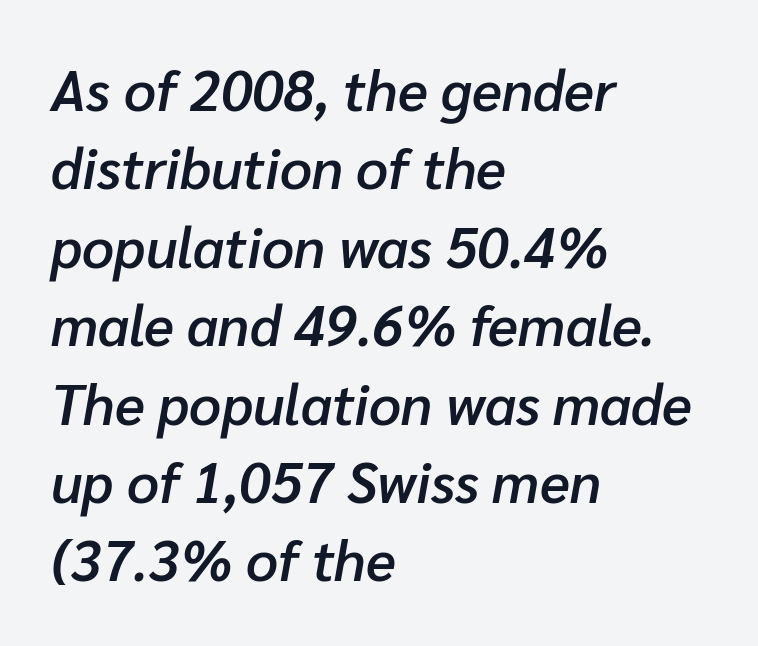
Q: Is the text bold? A: Semi-bold.
Q: Is the text italic (slanted)? A: Yes, it leans right by about 10 degrees.
Q: Is the text underlined? A: No.
Q: How is the paragraph aligned? A: Left-aligned.
Q: Is the spacing between letters normal or unusually wide? A: Normal.
Q: Is the spacing between lines tight, normal or loose? A: Normal.
Q: Width (condensed, normal, or wide)? A: Normal.
Q: Stroke contrast? A: Low.
Q: x-height? A: Medium.
Q: Monospaced? A: No.
